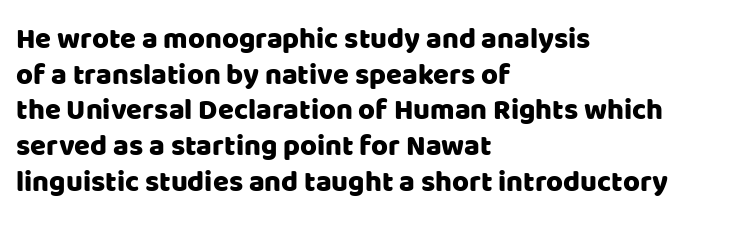
{"serif": "no", "italic": "no", "width": "normal", "stroke_contrast": "low", "x_height": "large", "monospaced": "no", "underline": "no", "align": "left", "line_spacing_ratio": 1.23, "letter_spacing": "normal", "letter_spacing_em": 0.0, "glyph_px": 29}
